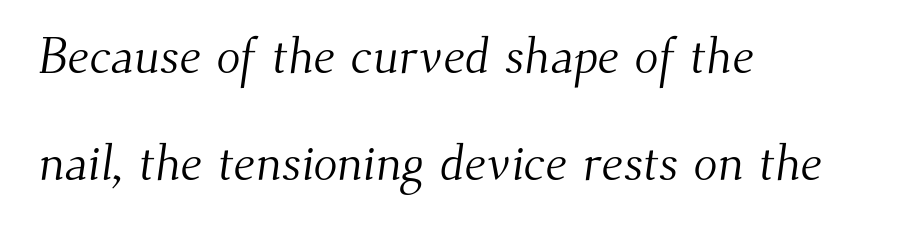
You can tell from the footed stems that serif type was used. Nobody touched the tracking dial on this one. The passage is arranged the way most books set body copy — flush left. This sample has the flowing, uneven cadence of proportional lettering. Vertically, the passage feels expansive, rows floating well apart. Rule under the text: the space is simply empty.
